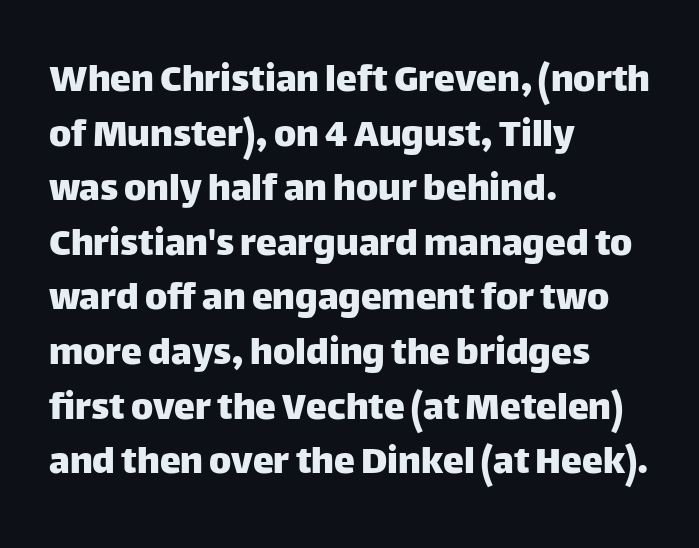
{"serif": "no", "italic": "no", "width": "normal", "stroke_contrast": "low", "x_height": "large", "monospaced": "no", "underline": "no", "align": "left", "line_spacing": "normal", "line_spacing_ratio": 1.3, "letter_spacing": "normal", "letter_spacing_em": 0.0, "glyph_px": 42}
